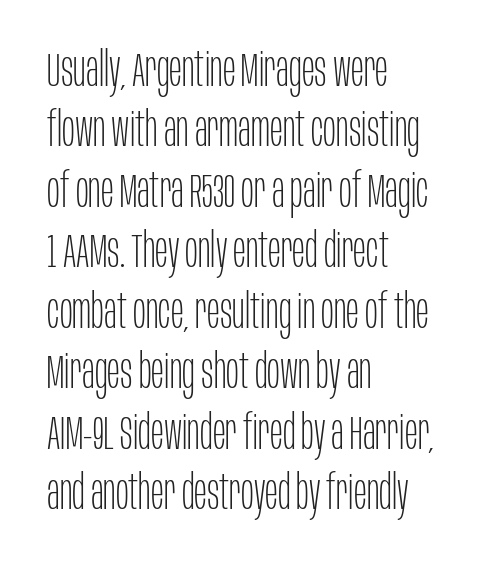
{"serif": "no", "italic": "no", "bold": "no", "weight": "thin", "width": "condensed", "stroke_contrast": "low", "x_height": "large", "monospaced": "no", "underline": "no", "align": "left", "line_spacing": "normal", "line_spacing_ratio": 1.26, "letter_spacing": "normal", "letter_spacing_em": 0.0, "glyph_px": 48}
